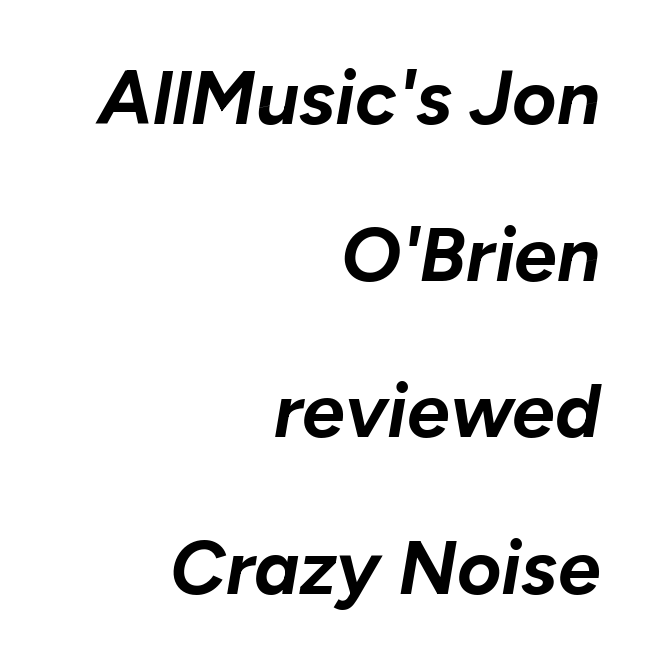
{"italic": "yes", "lean": "right", "slant_degrees": 10, "bold": "yes", "weight": "bold", "width": "normal", "stroke_contrast": "low", "x_height": "medium", "monospaced": "no", "underline": "no", "align": "right", "line_spacing": "loose", "line_spacing_ratio": 2.06, "letter_spacing": "normal", "letter_spacing_em": 0.0, "glyph_px": 76}
